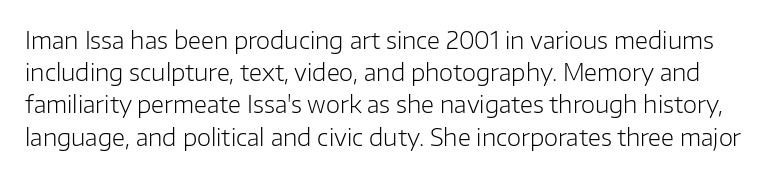
Q: Is the text bold? A: No.
Q: Is the text italic (slanted)? A: No, it is upright.
Q: Is the text underlined? A: No.
Q: Is the spacing between letters normal or unusually wide? A: Normal.
Q: Is the spacing between lines tight, normal or loose? A: Normal.
